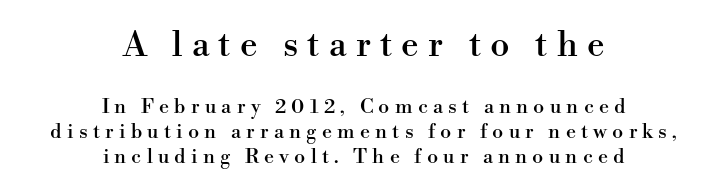
The image shows 35 px serif type, upright; set centered, line spacing 1.24x, unusually wide letter spacing (+0.26 em), not underlined; the first (top) block is 1.75x larger; high stroke contrast and a small x-height.
